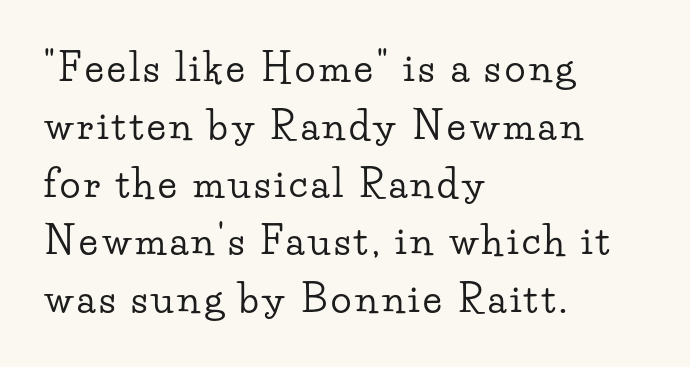
The area under the type is left untouched. Each letter keeps its own natural width here, so spacing adapts to shape. The characters display serif detailing at their extremities. The specimen reads as upright at a glance. Does the leading feel generous? No, just average. The rendering anchors every line to the left-hand side.
